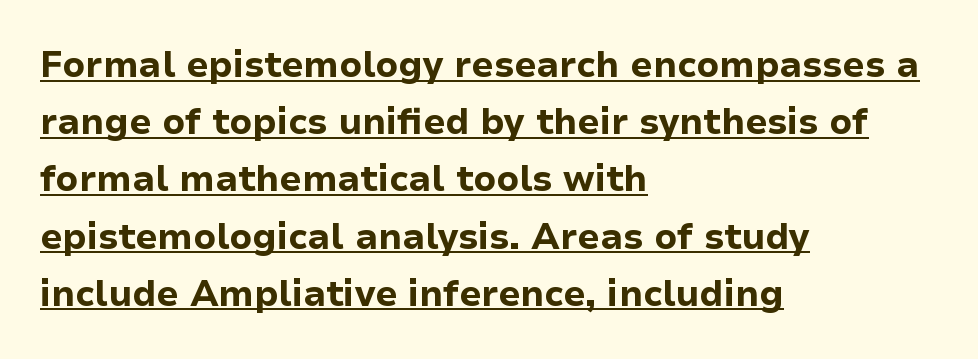
The image shows 36 px bold sans-serif type, upright; set left-aligned, normal line spacing (1.59x), normal letter spacing, underlined; low stroke contrast and a medium x-height.
